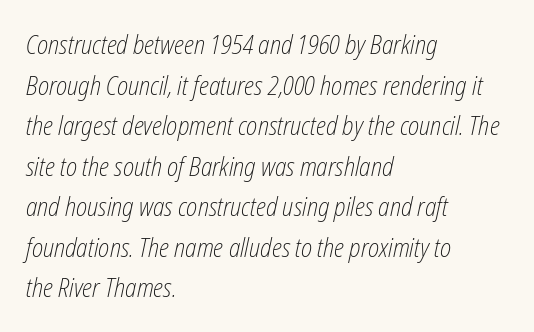
The image shows 26 px text type, italic (leaning right); set left-aligned, normal line spacing (1.56x), normal letter spacing, not underlined.
